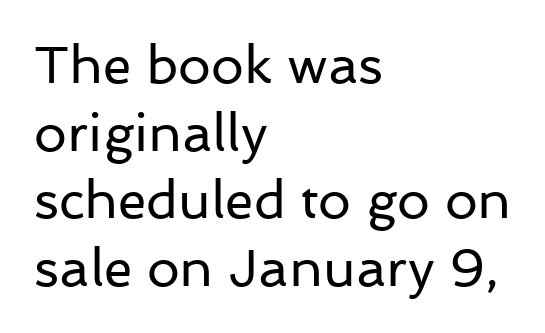
The image shows 52 px regular-weight sans-serif type, upright; set left-aligned, normal line spacing (1.3x), normal letter spacing, not underlined; low stroke contrast and a medium x-height.
